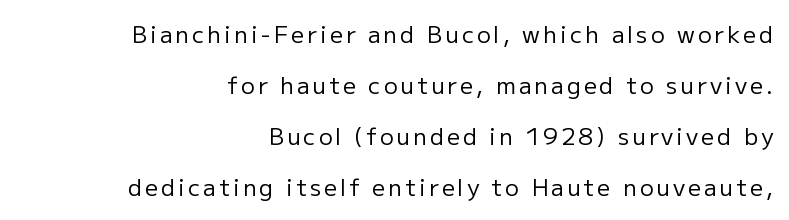
The axis of the letterforms is exactly vertical. No chunkiness to these letters — they're not bold. Caption: multi-line text, flush right, ragged left. If you measured baseline to baseline, you'd find a long distance. The gap between lines stays unmarked.
